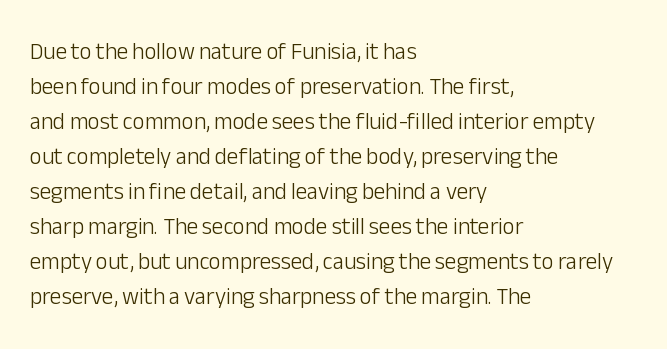
Q: Is the text bold? A: No.
Q: Is the text italic (slanted)? A: No, it is upright.
Q: Is the text underlined? A: No.
Q: How is the paragraph aligned? A: Left-aligned.
Q: Is the spacing between letters normal or unusually wide? A: Normal.
Q: Is the spacing between lines tight, normal or loose? A: Normal.
